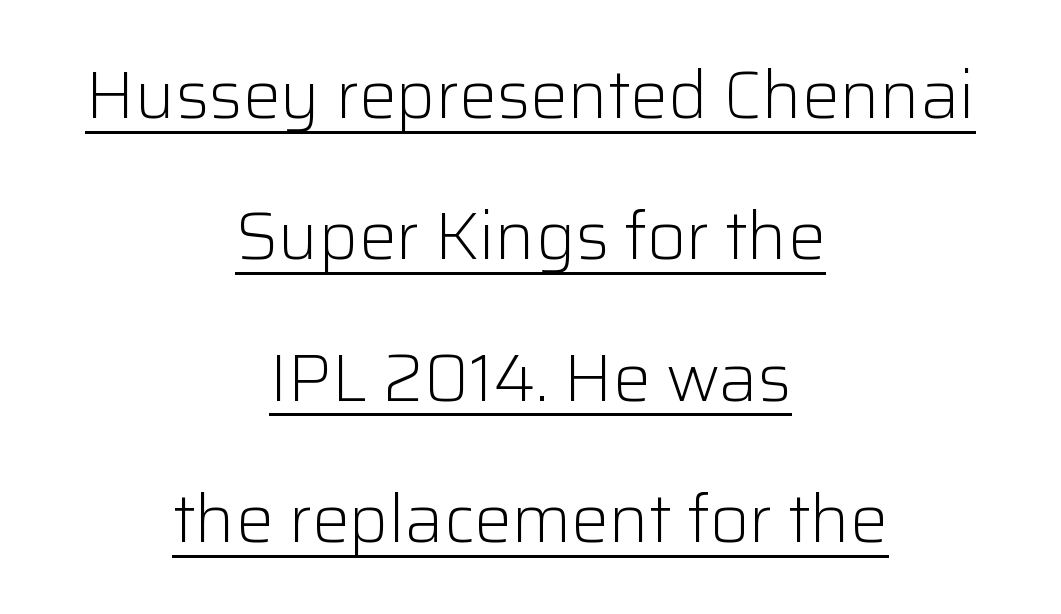
Default kerning and tracking; the words read as compact shapes. Weight: in the light-to-regular range. The whitespace from short lines is split evenly between both sides. Serif or sans? Sans — the stroke terminals are bare. Think of a printed novel: that variable character pitch is what you see here.
